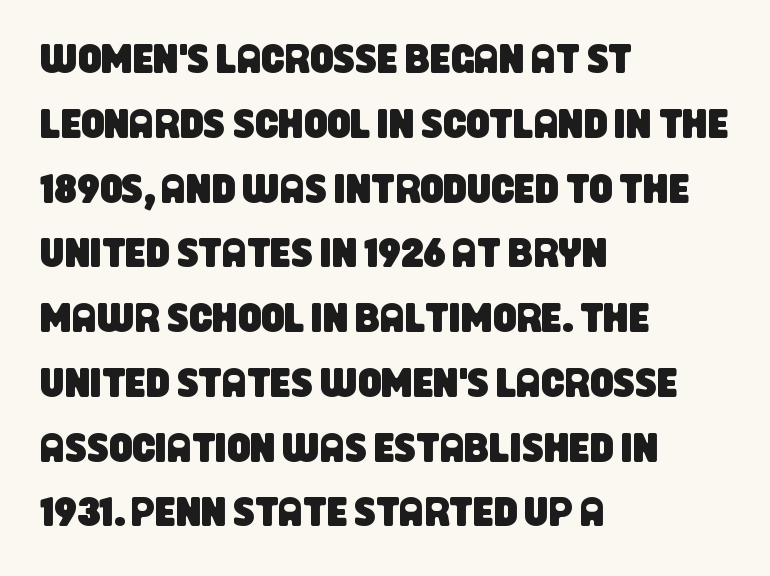
Q: Is the typeface a serif or a sans-serif typeface? A: Sans-serif.
Q: Is the text underlined? A: No.
Q: How is the paragraph aligned? A: Left-aligned.
Q: Is the spacing between letters normal or unusually wide? A: Normal.
Q: Is the spacing between lines tight, normal or loose? A: Normal.
Q: Width (condensed, normal, or wide)? A: Condensed.
Q: Stroke contrast? A: Low.
Q: x-height? A: Large.
Q: Monospaced? A: No.
